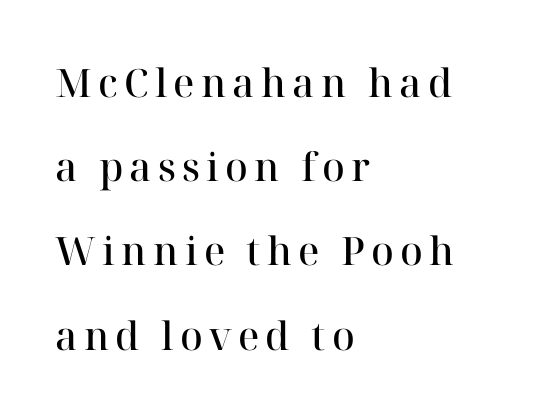
{"serif": "yes", "italic": "no", "bold": "semi", "weight": "semibold", "width": "normal", "stroke_contrast": "high", "x_height": "medium", "monospaced": "no", "underline": "no", "align": "left", "line_spacing": "loose", "line_spacing_ratio": 2.16, "glyph_px": 39}
